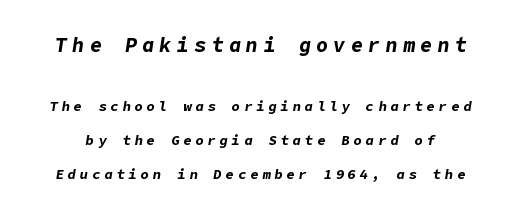
Letter spacing: wide. The letters in the upper block stand taller than those in the block below. Interline gaps are noticeably wide in this sample. The lettering tilts uniformly, giving the passage an italic look.
